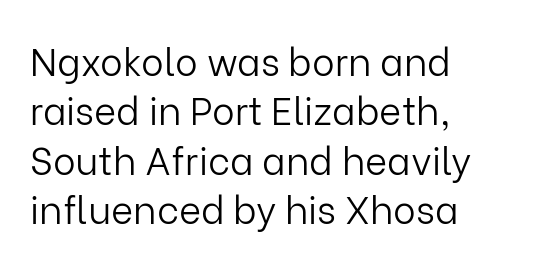
{"serif": "no", "italic": "no", "bold": "no", "weight": "light", "width": "normal", "stroke_contrast": "low", "x_height": "medium", "monospaced": "no", "underline": "no", "align": "left", "line_spacing": "normal", "line_spacing_ratio": 1.3, "letter_spacing": "normal", "letter_spacing_em": 0.0, "glyph_px": 38}
